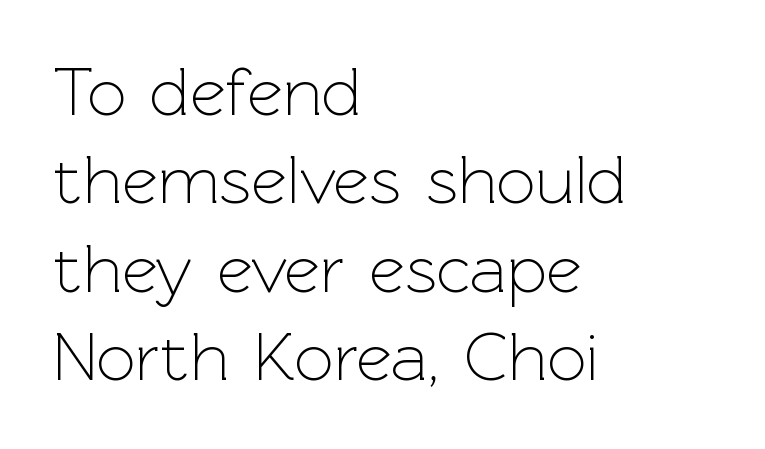
{"serif": "no", "italic": "no", "bold": "no", "weight": "light", "width": "normal", "x_height": "medium", "monospaced": "no", "underline": "no", "align": "left", "line_spacing": "normal", "line_spacing_ratio": 1.28, "letter_spacing": "normal", "letter_spacing_em": 0.0, "glyph_px": 69}
